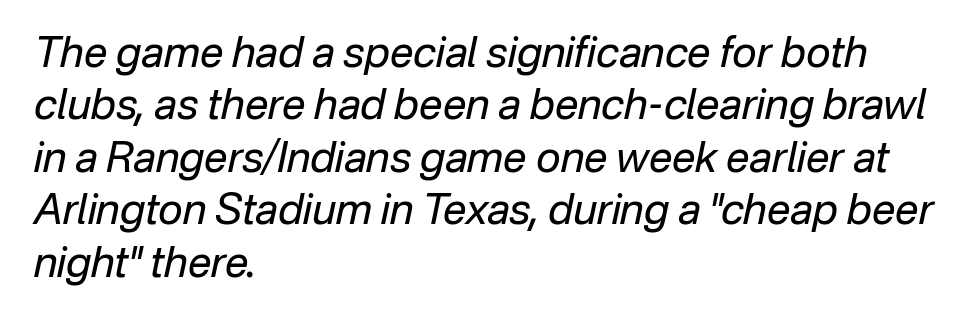
Q: Is the text bold? A: No.
Q: Is the text italic (slanted)? A: Yes, it leans right by about 12 degrees.
Q: Is the text underlined? A: No.
Q: How is the paragraph aligned? A: Left-aligned.
Q: Is the spacing between letters normal or unusually wide? A: Normal.
Q: Is the spacing between lines tight, normal or loose? A: Normal.
Q: Width (condensed, normal, or wide)? A: Normal.
Q: Stroke contrast? A: Low.
Q: x-height? A: Medium.
Q: Monospaced? A: No.
